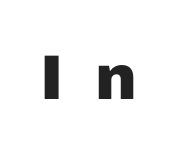
{"serif": "no", "italic": "no", "bold": "yes", "weight": "heavy", "width": "normal", "stroke_contrast": "low", "x_height": "medium", "monospaced": "no", "underline": "no", "letter_spacing": "wide", "letter_spacing_em": 0.49, "glyph_px": 63}
